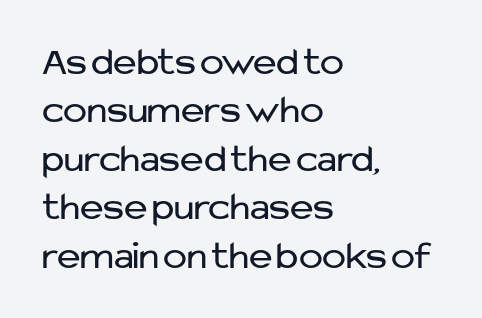
The image shows 40 px regular-weight sans-serif type, upright; set left-aligned, line spacing 1.21x, normal letter spacing, not underlined; low stroke contrast and a medium x-height.
